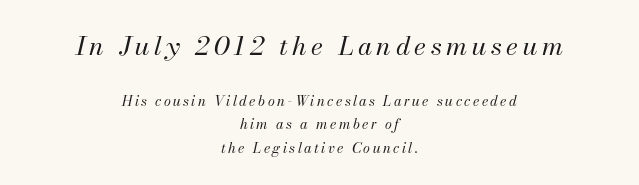
The image shows 26 px text type, italic (leaning right); set centered, normal line spacing (1.69x), not underlined; the first (top) block is 1.86x larger.
